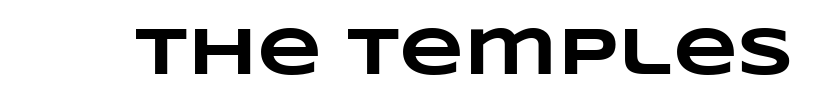
{"bold": "yes", "weight": "heavy", "width": "wide", "stroke_contrast": "low", "x_height": "large", "monospaced": "no", "underline": "no", "letter_spacing": "normal", "letter_spacing_em": 0.0, "glyph_px": 67}
